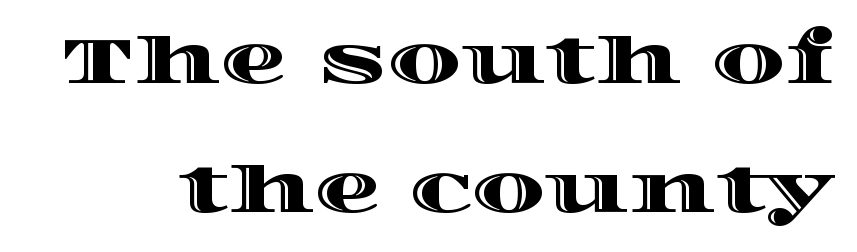
Q: Is the text italic (slanted)? A: No, it is upright.
Q: Is the text underlined? A: No.
Q: Is the spacing between letters normal or unusually wide? A: Normal.
Q: Is the spacing between lines tight, normal or loose? A: Loose.
Q: Width (condensed, normal, or wide)? A: Wide.
Q: x-height? A: Large.
Q: Monospaced? A: No.
